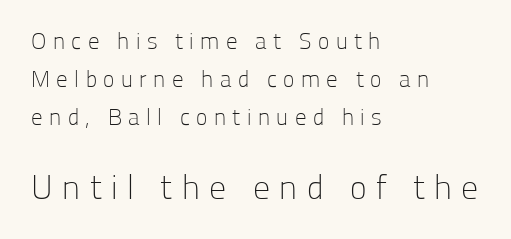
Q: Is the text bold? A: No.
Q: Is the text italic (slanted)? A: No, it is upright.
Q: Is the typeface a serif or a sans-serif typeface? A: Sans-serif.
Q: Is the text underlined? A: No.
Q: How is the paragraph aligned? A: Left-aligned.
Q: Is the spacing between letters normal or unusually wide? A: Unusually wide.
Q: Is the spacing between lines tight, normal or loose? A: Normal.
Q: Which block of text is set in a larger size, the first (top) or the second (bottom)? A: The second (bottom) one.
Q: Width (condensed, normal, or wide)? A: Normal.
Q: Stroke contrast? A: Low.
Q: x-height? A: Medium.
Q: Monospaced? A: No.
